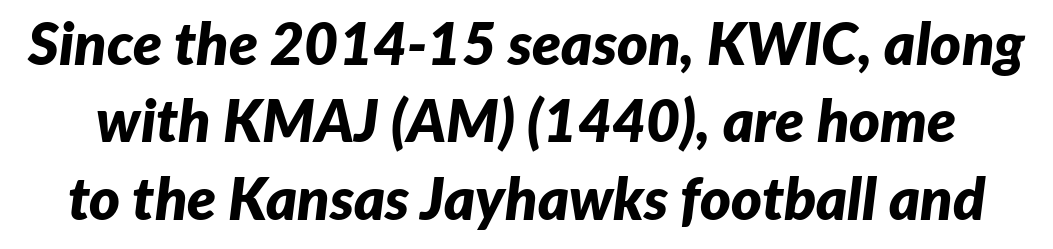
Rows of type keep a routine distance in the vertical direction. These words are printed bold, with thick strokes throughout. It's the slanting kind of type. Here the designer chose a conventional face with non-uniform glyph widths. Characters follow at the spacing the type designer built in. No word sits above an underline.
